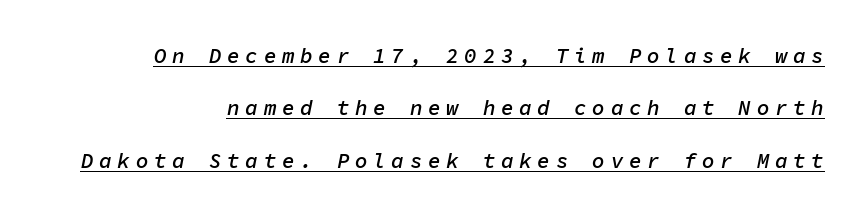
Posture: slanted. The rendered words wear a rule along their underside. The font is running at a semibold setting, under full bold. Does extra space separate the letters? Yes, quite a lot of it.
